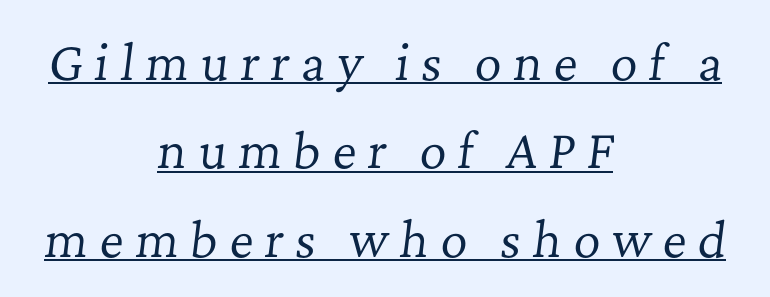
The image shows 47 px regular-weight serif type, italic (leaning right); set centered, line spacing 1.88x, unusually wide letter spacing (+0.24 em), underlined; low stroke contrast and a medium x-height.
